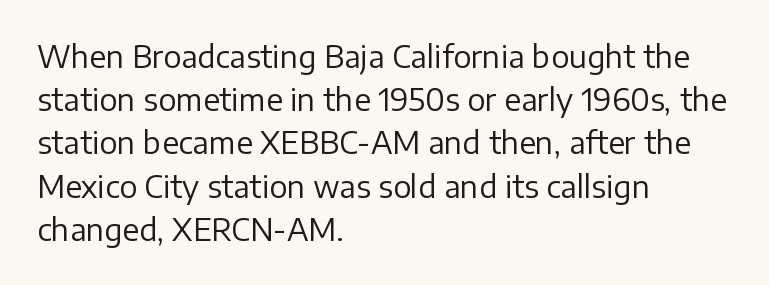
Q: Is the text bold? A: No.
Q: Is the text italic (slanted)? A: No, it is upright.
Q: Is the typeface a serif or a sans-serif typeface? A: Sans-serif.
Q: Is the text underlined? A: No.
Q: How is the paragraph aligned? A: Left-aligned.
Q: Is the spacing between letters normal or unusually wide? A: Normal.
Q: Is the spacing between lines tight, normal or loose? A: Normal.
Q: Width (condensed, normal, or wide)? A: Normal.
Q: Stroke contrast? A: Low.
Q: x-height? A: Medium.
Q: Monospaced? A: No.
